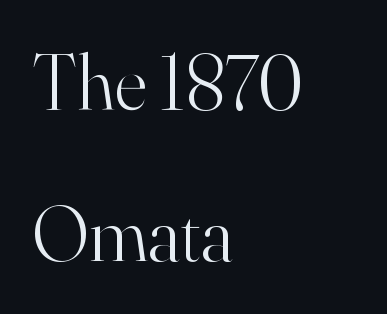
Q: Is the text bold? A: No.
Q: Is the text italic (slanted)? A: No, it is upright.
Q: Is the typeface a serif or a sans-serif typeface? A: Serif.
Q: Is the text underlined? A: No.
Q: How is the paragraph aligned? A: Left-aligned.
Q: Is the spacing between letters normal or unusually wide? A: Normal.
Q: Is the spacing between lines tight, normal or loose? A: Loose.
Q: Width (condensed, normal, or wide)? A: Normal.
Q: Stroke contrast? A: High.
Q: x-height? A: Small.
Q: Monospaced? A: No.
